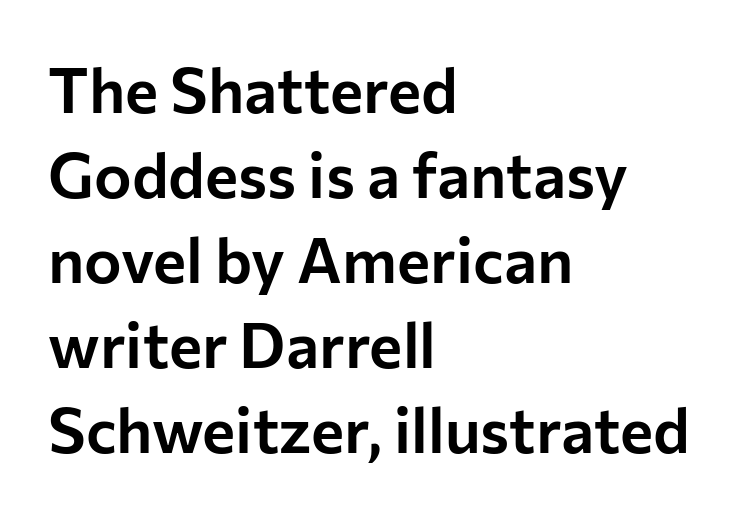
The image shows 63 px sans-serif type, upright; set left-aligned, normal line spacing (1.35x), normal letter spacing, not underlined; low stroke contrast and a medium x-height.
